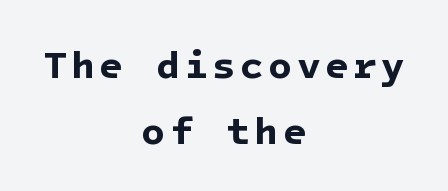
{"serif": "no", "bold": "yes", "weight": "bold", "width": "normal", "stroke_contrast": "low", "x_height": "medium", "underline": "no", "align": "center", "line_spacing": "normal", "line_spacing_ratio": 1.68, "glyph_px": 39}
